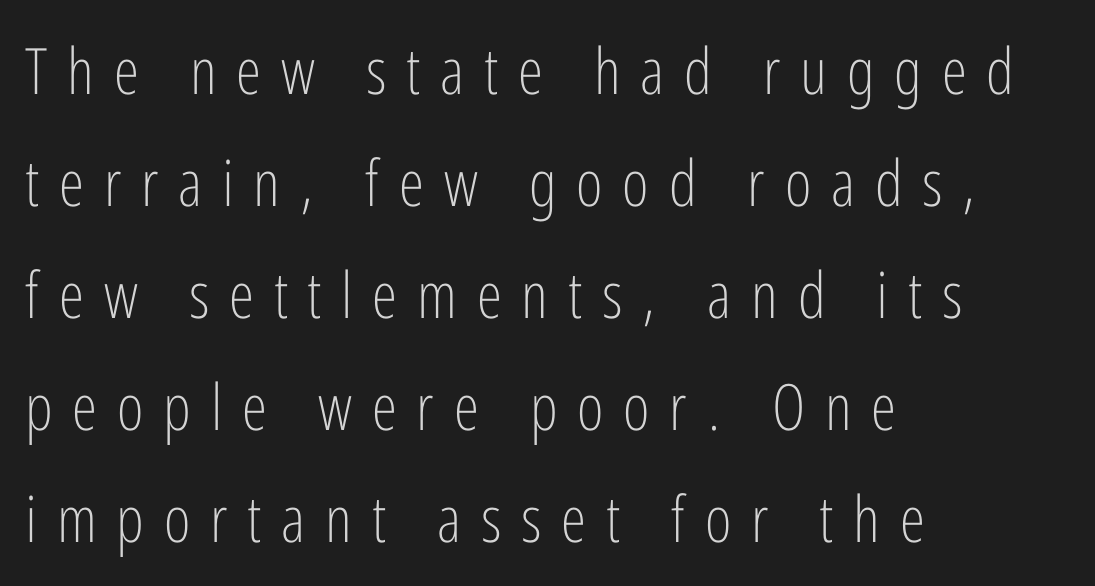
Q: Is the text bold? A: No.
Q: Is the text italic (slanted)? A: No, it is upright.
Q: Is the typeface a serif or a sans-serif typeface? A: Sans-serif.
Q: Is the text underlined? A: No.
Q: How is the paragraph aligned? A: Left-aligned.
Q: Is the spacing between letters normal or unusually wide? A: Unusually wide.
Q: Width (condensed, normal, or wide)? A: Condensed.
Q: Stroke contrast? A: Low.
Q: x-height? A: Medium.
Q: Monospaced? A: No.
